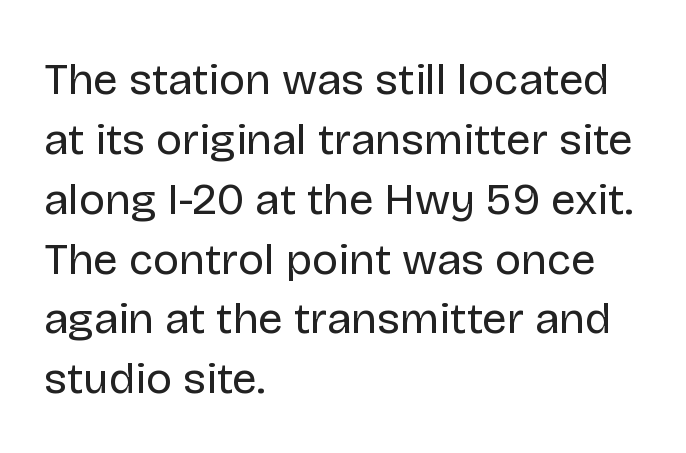
The image shows 44 px regular-weight sans-serif type, upright; set left-aligned, normal line spacing (1.36x), normal letter spacing, not underlined; low stroke contrast and a large x-height.
